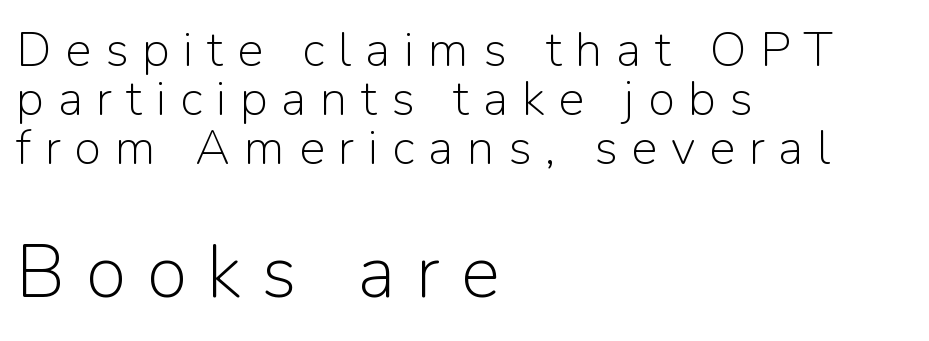
{"serif": "no", "italic": "no", "bold": "no", "weight": "light", "width": "normal", "stroke_contrast": "low", "x_height": "medium", "monospaced": "no", "underline": "no", "align": "left", "line_spacing": "tight", "line_spacing_ratio": 1.0, "letter_spacing": "wide", "letter_spacing_em": 0.28, "larger_block": "second", "size_ratio": 1.51, "glyph_px": 74}
